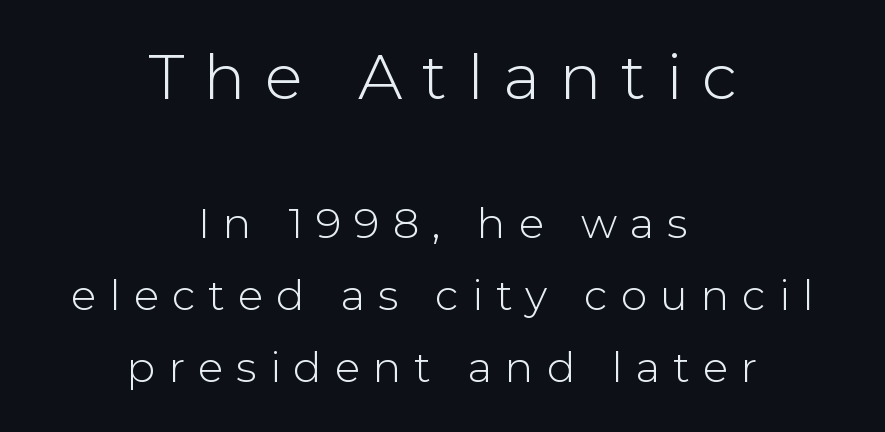
The image shows 63 px light sans-serif type, upright; set centered, line spacing 1.72x, unusually wide letter spacing (+0.31 em), not underlined; the first (top) block is 1.5x larger; low stroke contrast and a medium x-height.
